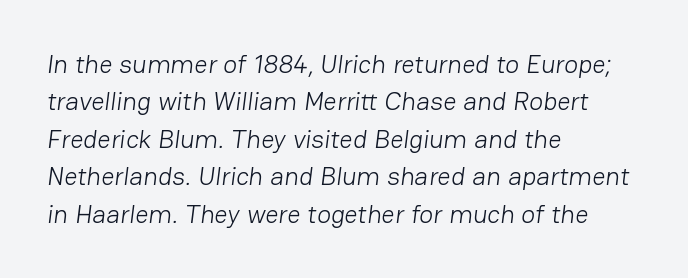
The image shows 26 px text type; set left-aligned, normal line spacing (1.44x), normal letter spacing, not underlined.
